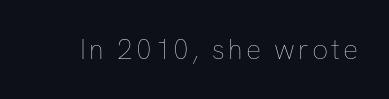
The image shows 28 px thin type, upright; set not underlined; low stroke contrast and a medium x-height.
